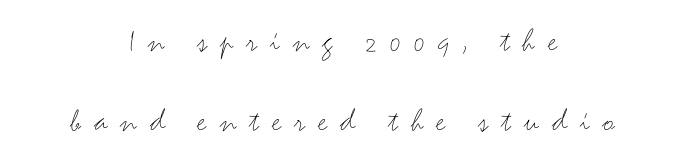
The image shows 33 px light, wide sans-serif type; set centered, loose line spacing (2.42x), unusually wide letter spacing (+0.39 em), not underlined; medium stroke contrast and a small x-height.
